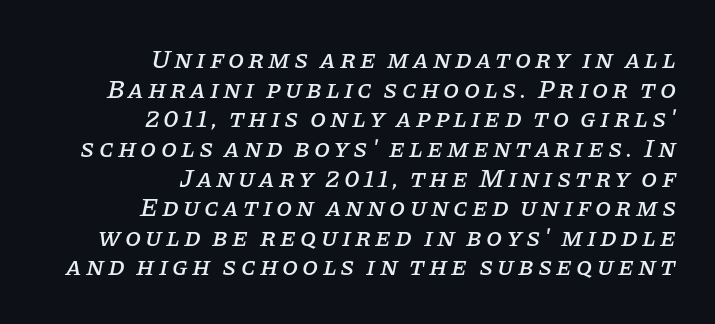
The image shows 26 px text type, italic (leaning right); set right-aligned, tight line spacing (1.14x), not underlined.
